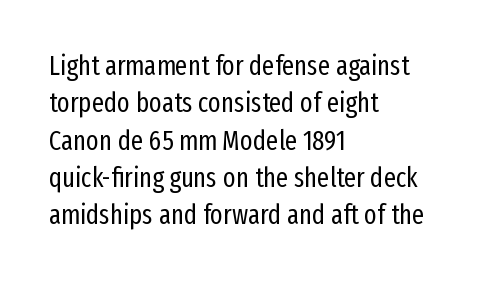
The image shows 27 px text type, upright; set left-aligned, normal line spacing (1.38x), normal letter spacing, not underlined.
